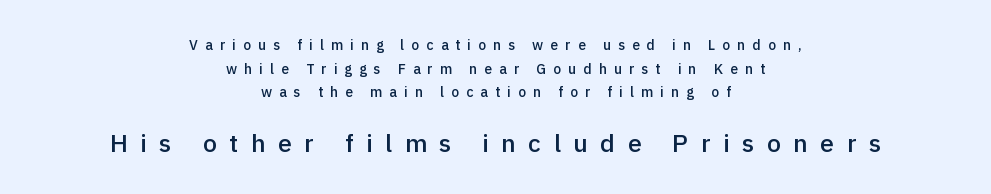
The image shows 25 px text type, upright; set centered, normal line spacing (1.68x), unusually wide letter spacing (+0.5 em), not underlined; the second (bottom) block is 1.79x larger.
